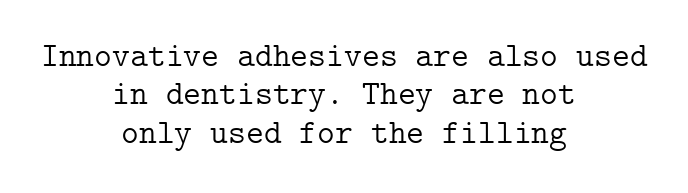
The image shows 34 px light serif type, upright; set centered, tight line spacing (1.13x), normal letter spacing, not underlined; low stroke contrast and a medium x-height.
